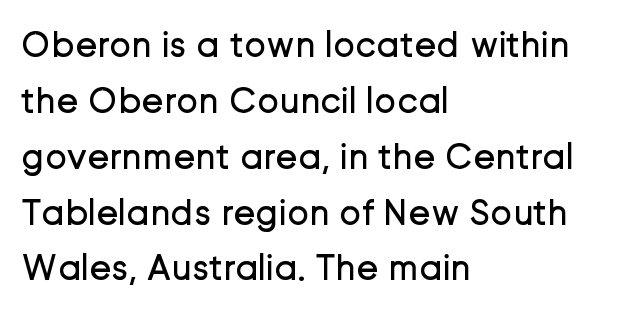
The image shows 37 px regular-weight sans-serif type, upright; set left-aligned, normal line spacing (1.51x), normal letter spacing, not underlined; low stroke contrast and a medium x-height.
